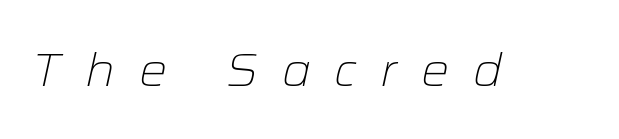
{"italic": "yes", "lean": "right", "slant_degrees": 12, "bold": "no", "weight": "light", "width": "normal", "stroke_contrast": "low", "x_height": "medium", "monospaced": "no", "underline": "no", "letter_spacing": "wide", "letter_spacing_em": 0.5, "glyph_px": 47}
